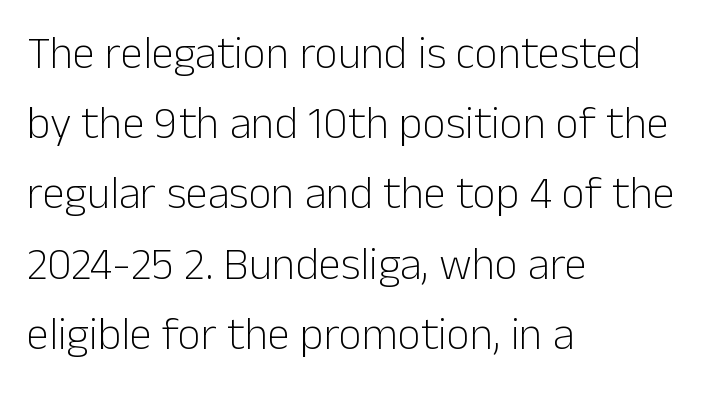
Q: Is the text bold? A: No.
Q: Is the text italic (slanted)? A: No, it is upright.
Q: Is the typeface a serif or a sans-serif typeface? A: Sans-serif.
Q: Is the text underlined? A: No.
Q: How is the paragraph aligned? A: Left-aligned.
Q: Is the spacing between letters normal or unusually wide? A: Normal.
Q: Is the spacing between lines tight, normal or loose? A: Normal.
Q: Width (condensed, normal, or wide)? A: Normal.
Q: Stroke contrast? A: Low.
Q: x-height? A: Medium.
Q: Monospaced? A: No.
